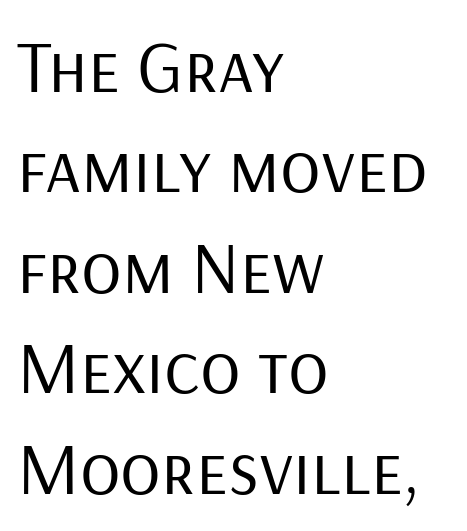
Q: Is the text bold? A: No.
Q: Is the text italic (slanted)? A: No, it is upright.
Q: Is the typeface a serif or a sans-serif typeface? A: Sans-serif.
Q: Is the text underlined? A: No.
Q: How is the paragraph aligned? A: Left-aligned.
Q: Is the spacing between letters normal or unusually wide? A: Normal.
Q: Is the spacing between lines tight, normal or loose? A: Normal.
Q: Width (condensed, normal, or wide)? A: Normal.
Q: Stroke contrast? A: Low.
Q: x-height? A: Medium.
Q: Monospaced? A: No.
